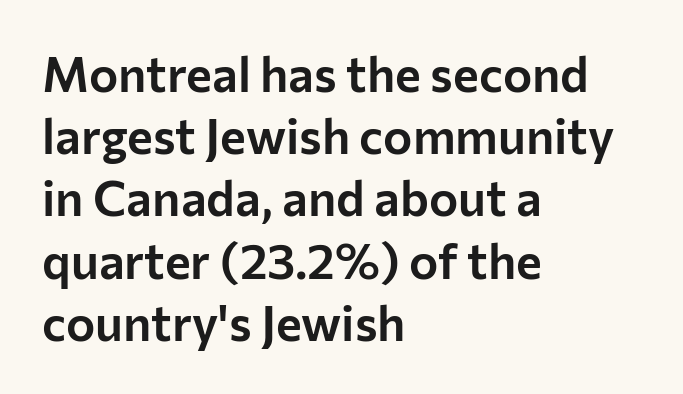
The image shows 49 px sans-serif type, upright; set left-aligned, normal line spacing (1.27x), normal letter spacing, not underlined; low stroke contrast and a medium x-height.
